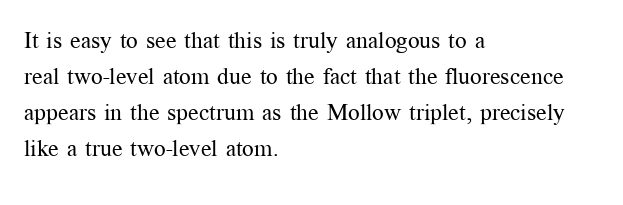
Q: Is the text bold? A: No.
Q: Is the text italic (slanted)? A: No, it is upright.
Q: Is the text underlined? A: No.
Q: How is the paragraph aligned? A: Left-aligned.
Q: Is the spacing between letters normal or unusually wide? A: Normal.
Q: Is the spacing between lines tight, normal or loose? A: Normal.
